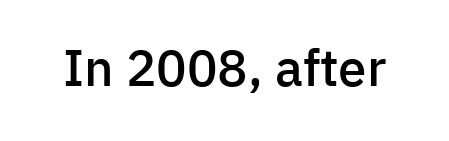
The letterforms sit shoulder to shoulder at normal distance. Note the varied advance widths — an 'i' is clearly narrower than an 'm'. Observe the absence of serifs on each vertical stroke in this sample. A semibold gives these letters moderate extra thickness, short of bold.
